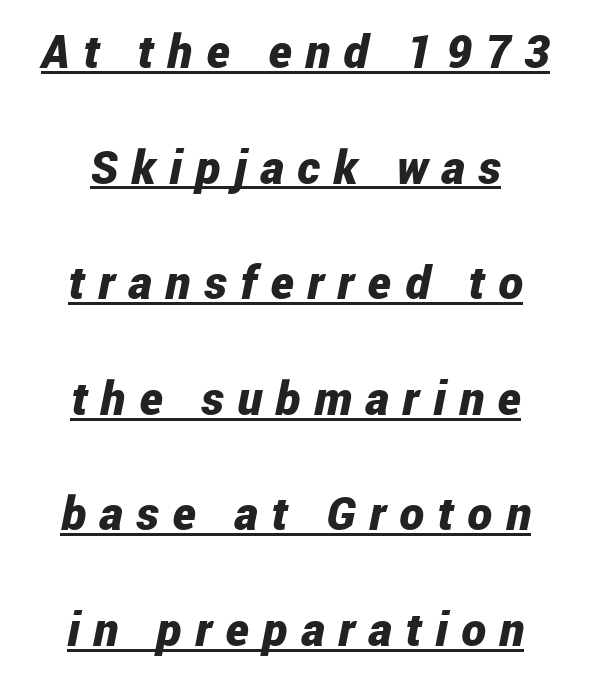
Like a heading marked for emphasis, these lines bear an underscore. Bold? Absolutely — the strokes are thick and heavy. When letters slant like this, we call the style italic. Each letter keeps its own natural width here, so spacing adapts to shape. The vertical gap from one line to the next is large.
